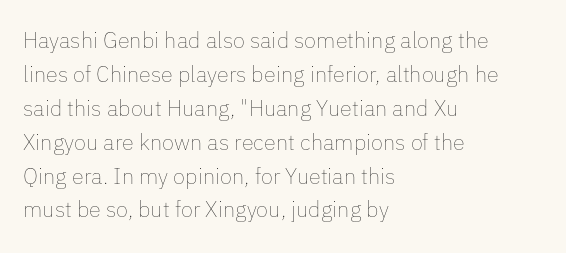
The image shows 22 px text type, upright; set left-aligned, normal line spacing (1.54x), normal letter spacing, not underlined.
